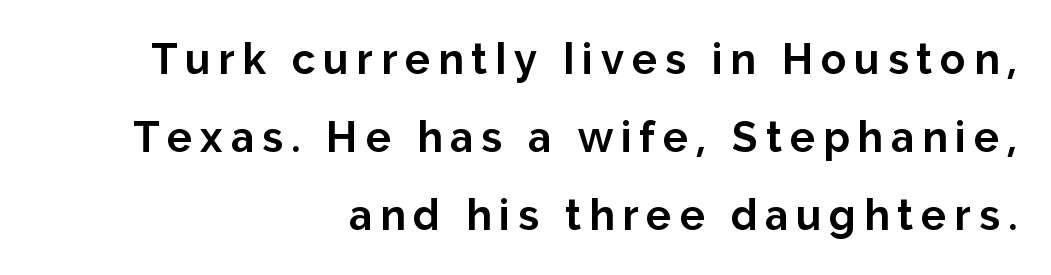
{"serif": "no", "italic": "no", "bold": "yes", "weight": "bold", "width": "normal", "stroke_contrast": "low", "x_height": "medium", "monospaced": "no", "underline": "no", "align": "right", "line_spacing_ratio": 1.86, "glyph_px": 42}
